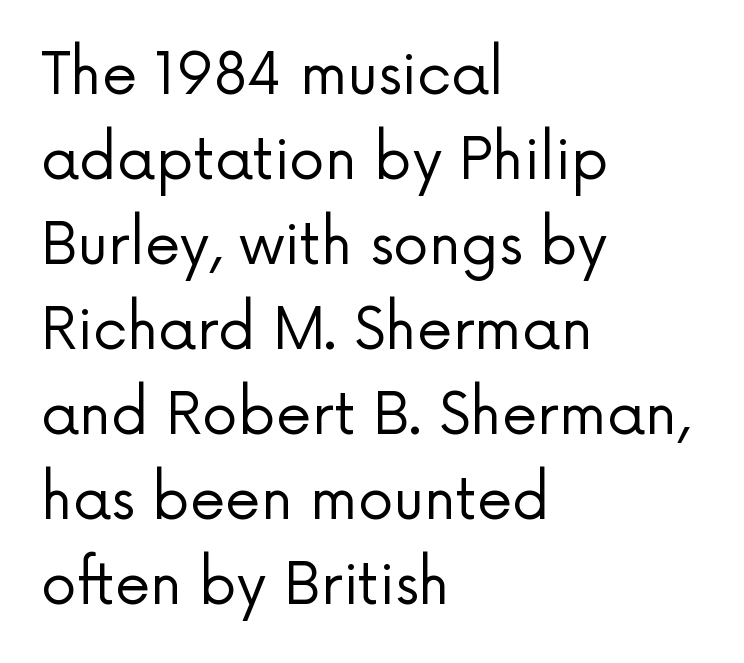
Are there feet on the stems? There aren't — it's a sans. This reads as an unemphasized weight, regular at the heaviest. Descenders hang freely into open space. The face used here is rendered with its standard letterfit. Leading: standard.
